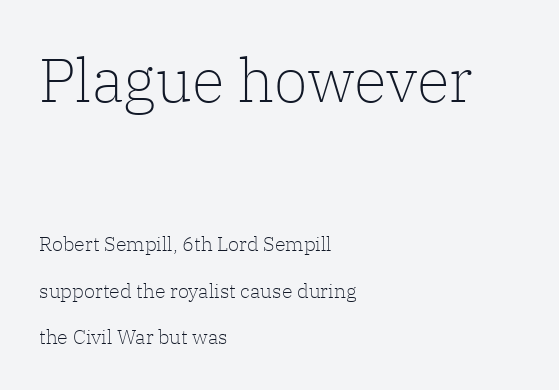
{"serif": "yes", "italic": "no", "bold": "no", "weight": "light", "width": "normal", "stroke_contrast": "low", "x_height": "medium", "monospaced": "no", "underline": "no", "align": "left", "line_spacing": "loose", "line_spacing_ratio": 2.33, "letter_spacing": "normal", "letter_spacing_em": 0.0, "larger_block": "first", "size_ratio": 3.05, "glyph_px": 61}
